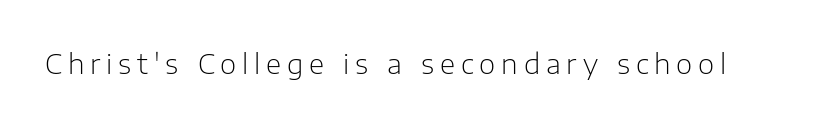
The image shows 28 px light sans-serif type, upright; set unusually wide letter spacing (+0.21 em), not underlined; low stroke contrast and a medium x-height.
